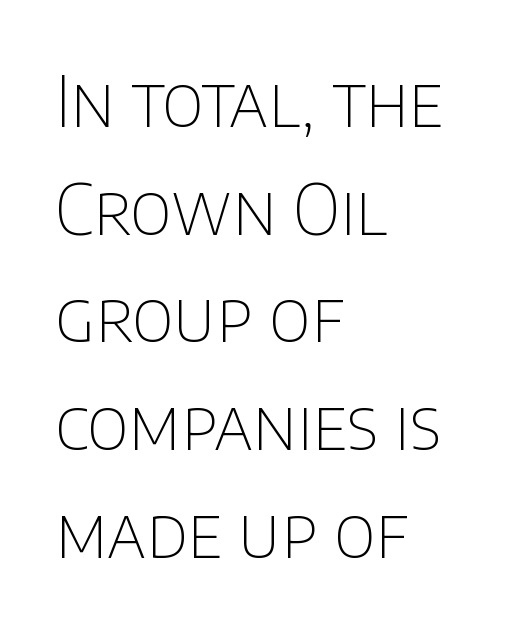
The image shows 69 px thin sans-serif type, upright; set left-aligned, normal line spacing (1.56x), normal letter spacing, not underlined; low stroke contrast and a large x-height.
